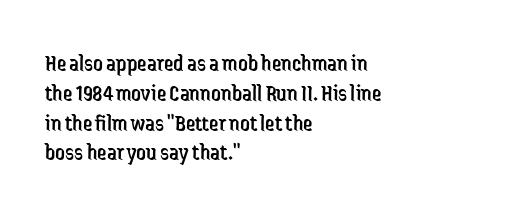
The image shows 24 px text type, upright; set left-aligned, line spacing 1.24x, normal letter spacing, not underlined.
